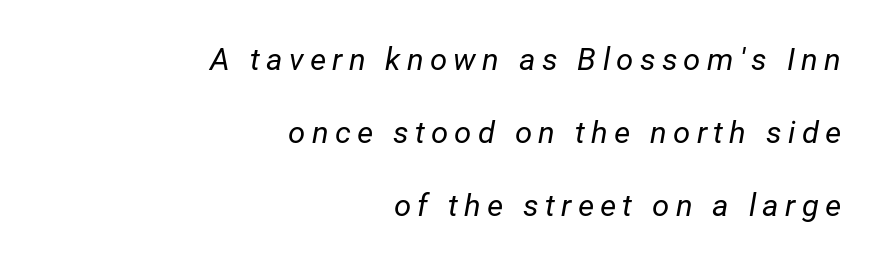
Q: Is the text bold? A: No.
Q: Is the text italic (slanted)? A: Yes, it leans right by about 12 degrees.
Q: Is the text underlined? A: No.
Q: How is the paragraph aligned? A: Right-aligned.
Q: Is the spacing between letters normal or unusually wide? A: Unusually wide.
Q: Is the spacing between lines tight, normal or loose? A: Loose.
Q: Width (condensed, normal, or wide)? A: Normal.
Q: Stroke contrast? A: Low.
Q: x-height? A: Medium.
Q: Monospaced? A: No.
